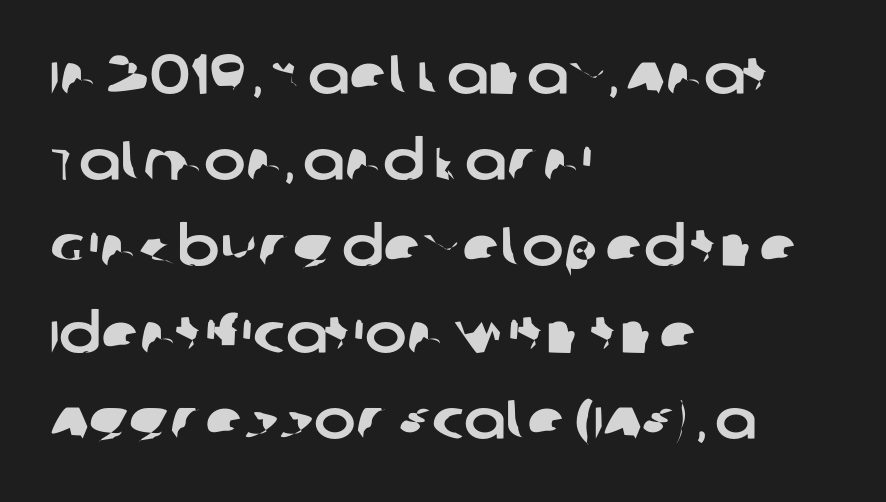
{"serif": "no", "width": "normal", "stroke_contrast": "low", "x_height": "large", "monospaced": "no", "underline": "no", "align": "left", "line_spacing": "normal", "line_spacing_ratio": 1.54, "letter_spacing": "normal", "letter_spacing_em": 0.0, "glyph_px": 56}
